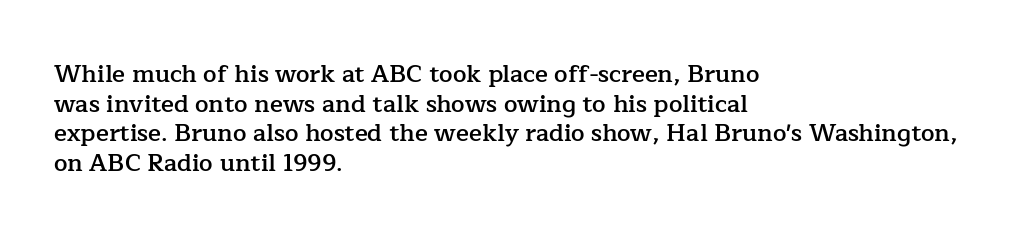
Q: Is the text bold? A: Semi-bold.
Q: Is the text italic (slanted)? A: No, it is upright.
Q: Is the text underlined? A: No.
Q: How is the paragraph aligned? A: Left-aligned.
Q: Is the spacing between letters normal or unusually wide? A: Normal.
